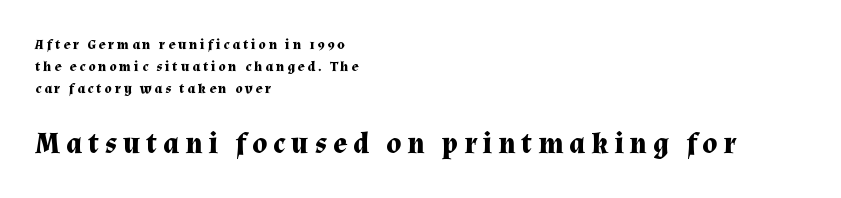
Q: Is the text bold? A: Yes.
Q: Is the text italic (slanted)? A: No, it is upright.
Q: Is the typeface a serif or a sans-serif typeface? A: Serif.
Q: Is the text underlined? A: No.
Q: How is the paragraph aligned? A: Left-aligned.
Q: Is the spacing between letters normal or unusually wide? A: Unusually wide.
Q: Is the spacing between lines tight, normal or loose? A: Normal.
Q: Which block of text is set in a larger size, the first (top) or the second (bottom)? A: The second (bottom) one.
Q: Width (condensed, normal, or wide)? A: Normal.
Q: Stroke contrast? A: Medium.
Q: x-height? A: Medium.
Q: Monospaced? A: No.
